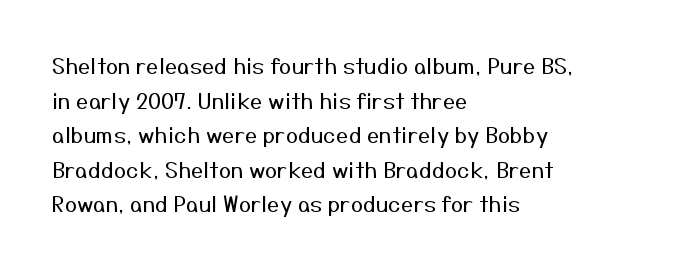
Which margin do the lines hug? The left one — the right edge is uneven. This is roman type, the default non-slanted kind. Summary of vertical rhythm: regular, with standard interline spacing. These glyphs show unthickened strokes, regular width or finer. The rendering keeps characters at their native spacing. The gap between lines stays unmarked.
